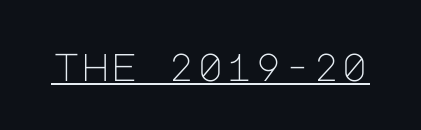
The image shows 39 px light sans-serif type, upright; set normal letter spacing, underlined; low stroke contrast and a large x-height.
